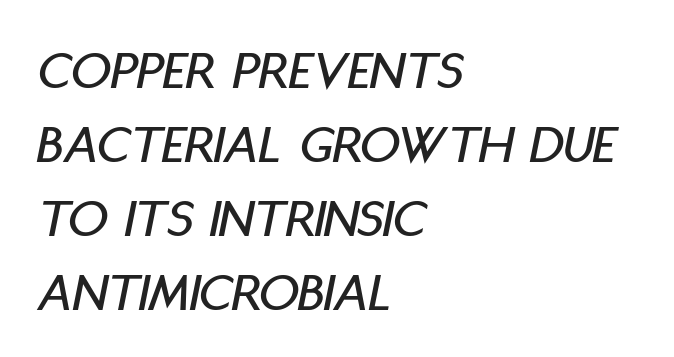
Q: Is the text italic (slanted)? A: Yes, it leans right by about 11 degrees.
Q: Is the text underlined? A: No.
Q: How is the paragraph aligned? A: Left-aligned.
Q: Is the spacing between letters normal or unusually wide? A: Normal.
Q: Is the spacing between lines tight, normal or loose? A: Normal.
Q: Width (condensed, normal, or wide)? A: Condensed.
Q: Stroke contrast? A: Low.
Q: x-height? A: Large.
Q: Monospaced? A: No.
